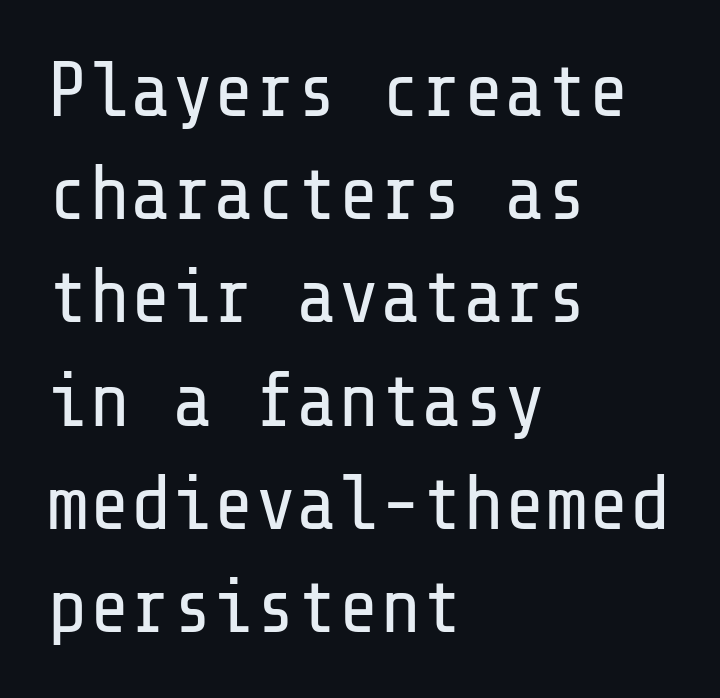
The letterforms sit at book weight or below. Does the lettering tilt? It doesn't — this is upright. Students, observe: this is what conventionally led text looks like. Serif or sans? Sans — the stroke terminals are bare. How are the letters spaced? Ordinarily, with no added tracking. All the whitespace from short lines collects on the right.
